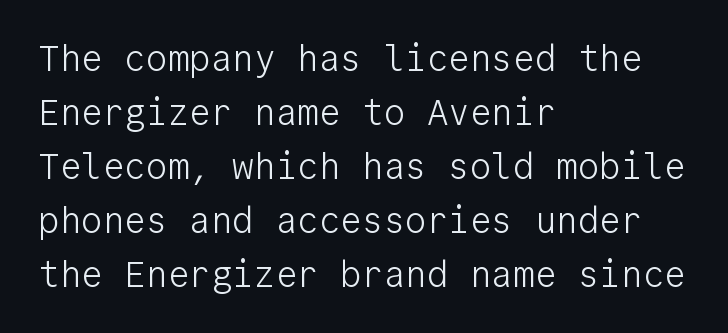
The image shows 36 px light sans-serif type, upright, monospaced; set left-aligned, normal line spacing (1.5x), normal letter spacing, not underlined; low stroke contrast and a medium x-height.
